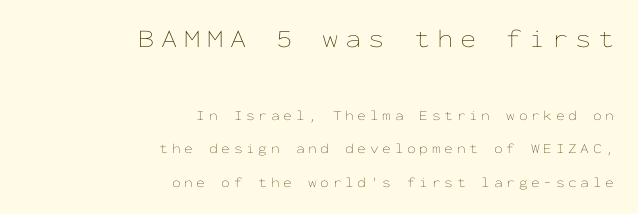
Students, observe: this is what heavily led, spacious text looks like. This layout puts the oversized block above and the modest block below. The foot of each line stays bare and open. The type is letterspaced generously, with wide tracking. The letters stand straight up with perfectly vertical stems.
